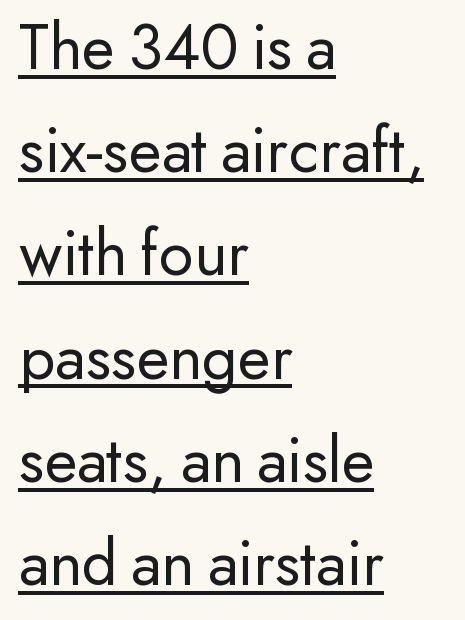
The image shows 67 px regular-weight sans-serif type, upright; set left-aligned, normal line spacing (1.54x), normal letter spacing, underlined; low stroke contrast and a small x-height.
